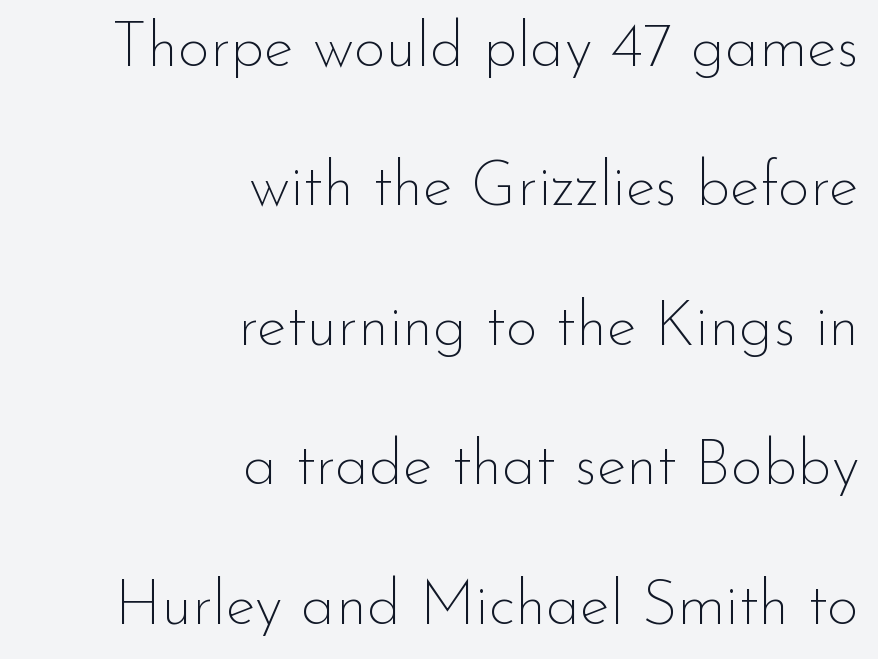
The image shows 62 px thin sans-serif type, upright; set right-aligned, loose line spacing (2.25x), normal letter spacing, not underlined; low stroke contrast and a small x-height.
